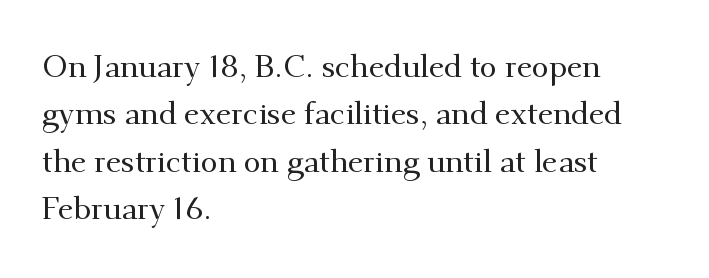
The image shows 31 px serif type, upright; set left-aligned, normal line spacing (1.53x), normal letter spacing, not underlined; medium stroke contrast and a small x-height.
